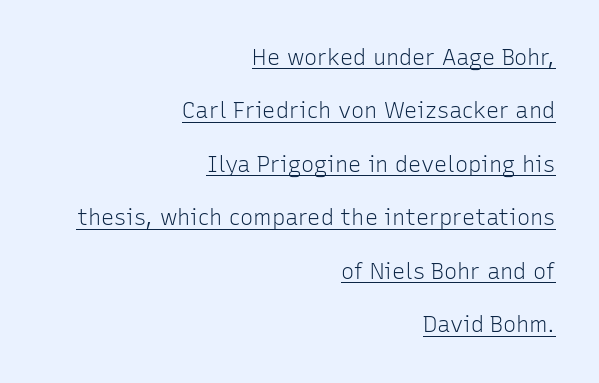
The image shows 22 px text type, upright; set right-aligned, loose line spacing (2.43x), normal letter spacing, underlined.
